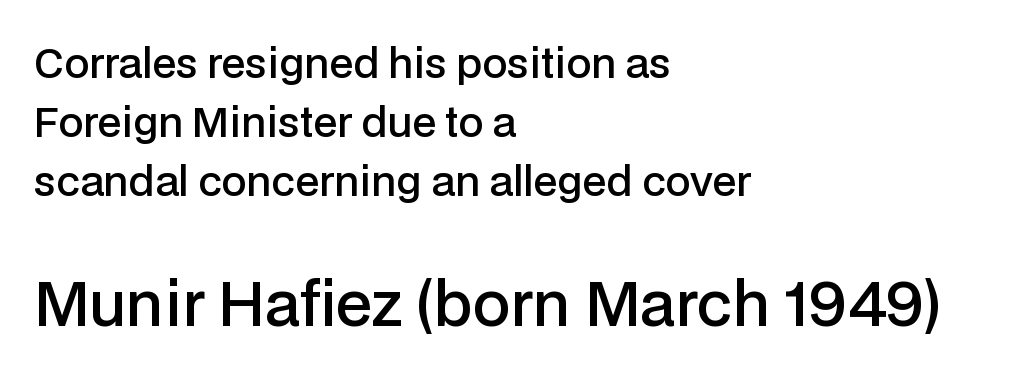
A student would call this left alignment; a typographer would say flush left, rag right. The leading is moderate, giving the passage an even texture. Looks like regular typesetting: each glyph gets only the width it needs. Stroke terminals: plain, sans-serif. Just letters on the line, the space beneath them empty.
